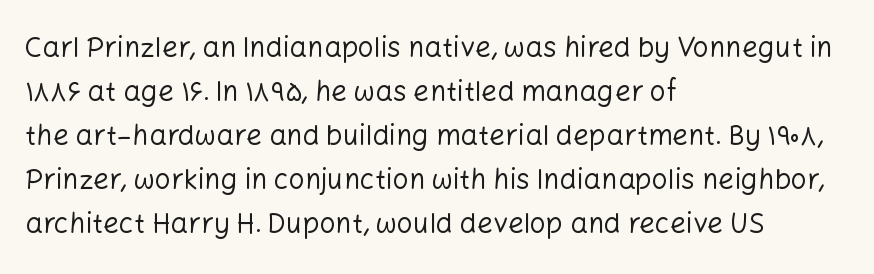
{"serif": "no", "italic": "no", "bold": "no", "weight": "regular", "width": "normal", "stroke_contrast": "low", "x_height": "medium", "monospaced": "no", "underline": "no", "align": "left", "line_spacing": "normal", "line_spacing_ratio": 1.57, "letter_spacing": "normal", "letter_spacing_em": 0.0, "glyph_px": 28}
